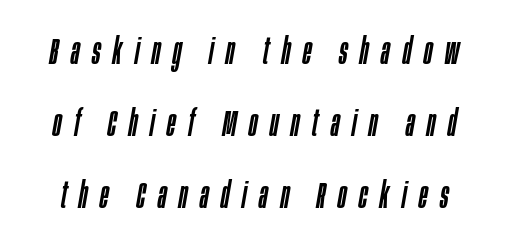
{"italic": "yes", "lean": "right", "slant_degrees": 10, "width": "condensed", "stroke_contrast": "low", "x_height": "large", "monospaced": "no", "underline": "no", "line_spacing": "loose", "line_spacing_ratio": 2.0, "letter_spacing": "wide", "letter_spacing_em": 0.35, "glyph_px": 36}
